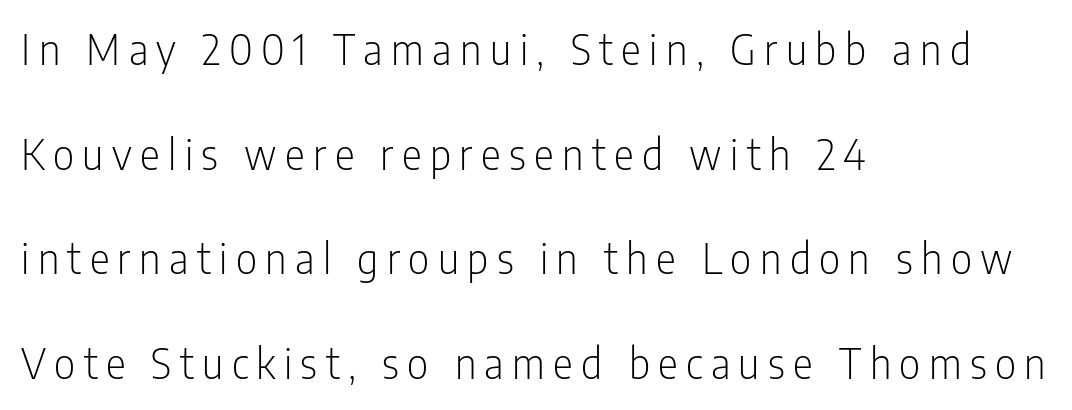
Q: Is the text bold? A: No.
Q: Is the text italic (slanted)? A: No, it is upright.
Q: Is the typeface a serif or a sans-serif typeface? A: Sans-serif.
Q: Is the text underlined? A: No.
Q: How is the paragraph aligned? A: Left-aligned.
Q: Is the spacing between letters normal or unusually wide? A: Unusually wide.
Q: Is the spacing between lines tight, normal or loose? A: Loose.
Q: Width (condensed, normal, or wide)? A: Condensed.
Q: Stroke contrast? A: Low.
Q: x-height? A: Medium.
Q: Monospaced? A: No.
